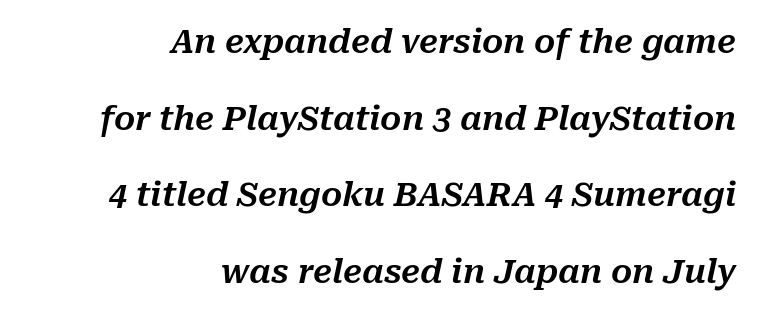
The image shows 33 px text type, italic (leaning right); set right-aligned, loose line spacing (2.32x), normal letter spacing, not underlined; medium stroke contrast and a medium x-height.
